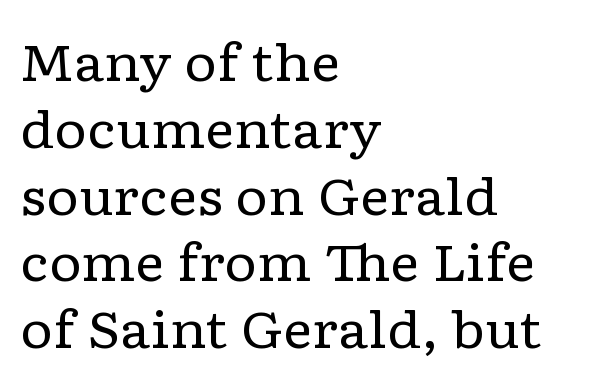
Q: Is the text bold? A: No.
Q: Is the text italic (slanted)? A: No, it is upright.
Q: Is the typeface a serif or a sans-serif typeface? A: Serif.
Q: Is the text underlined? A: No.
Q: How is the paragraph aligned? A: Left-aligned.
Q: Is the spacing between letters normal or unusually wide? A: Normal.
Q: Is the spacing between lines tight, normal or loose? A: Normal.
Q: Width (condensed, normal, or wide)? A: Wide.
Q: Stroke contrast? A: Low.
Q: x-height? A: Medium.
Q: Monospaced? A: No.
